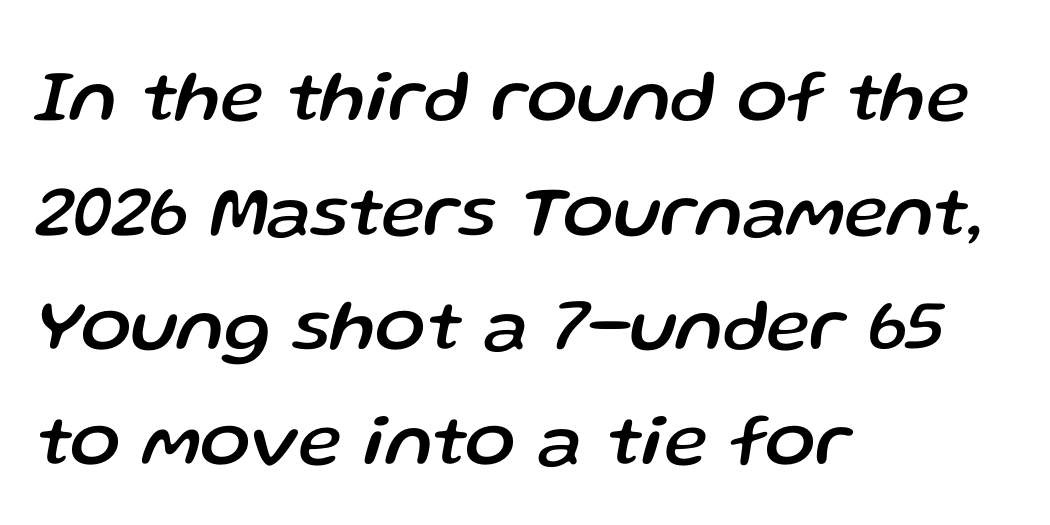
{"italic": "yes", "lean": "right", "slant_degrees": 13, "width": "normal", "stroke_contrast": "low", "x_height": "medium", "monospaced": "no", "underline": "no", "align": "left", "line_spacing": "normal", "line_spacing_ratio": 1.55, "letter_spacing": "normal", "letter_spacing_em": 0.0, "glyph_px": 74}
